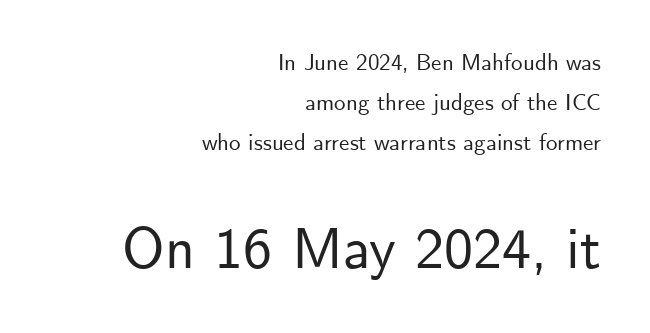
{"serif": "no", "italic": "no", "width": "normal", "stroke_contrast": "low", "x_height": "small", "monospaced": "no", "underline": "no", "align": "right", "line_spacing_ratio": 1.74, "letter_spacing": "normal", "letter_spacing_em": 0.0, "larger_block": "second", "size_ratio": 2.52, "glyph_px": 58}
